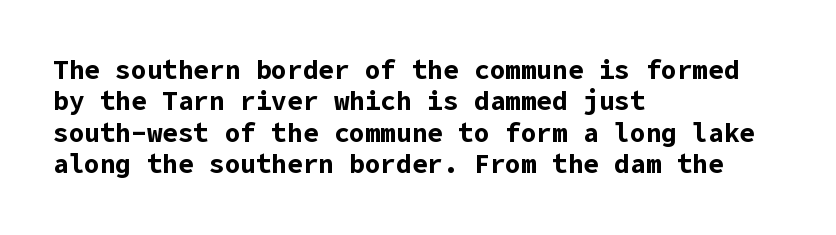
Q: Is the text bold? A: Yes.
Q: Is the text italic (slanted)? A: No, it is upright.
Q: Is the text underlined? A: No.
Q: How is the paragraph aligned? A: Left-aligned.
Q: Is the spacing between letters normal or unusually wide? A: Normal.
